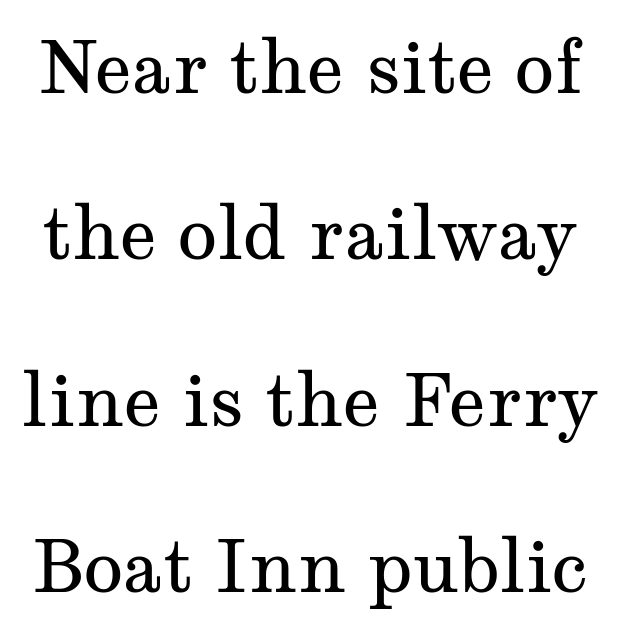
Summary of vertical rhythm: relaxed, with wide interline spacing. Do the letters lean? They stand straight. Only glyphs here, with clear space below each row. The letters advance in unequal steps, a hallmark of proportional type. Examine the stroke ends and you'll spot serifs.
